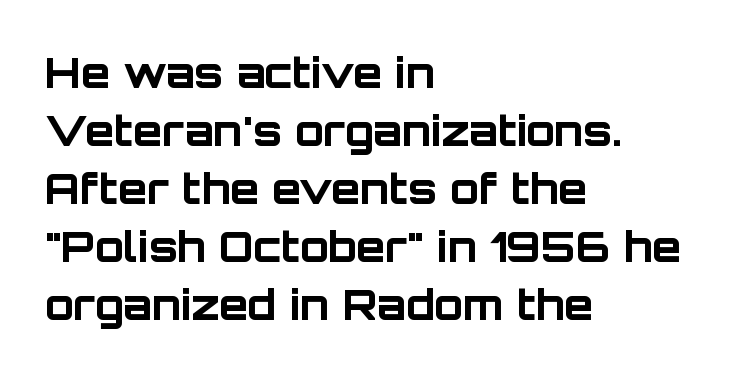
{"serif": "no", "italic": "no", "bold": "yes", "weight": "bold", "width": "normal", "stroke_contrast": "low", "x_height": "large", "monospaced": "no", "underline": "no", "align": "left", "line_spacing": "normal", "line_spacing_ratio": 1.38, "letter_spacing": "normal", "letter_spacing_em": 0.0, "glyph_px": 42}
